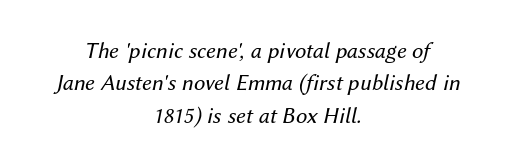
Would a proofreader flag this as italicized? Yes. The font is comparable to plain body text, perhaps lighter. A bare baseline throughout the passage. The whitespace from short lines is split evenly between both sides. The passage shown has conventional tracking throughout.
